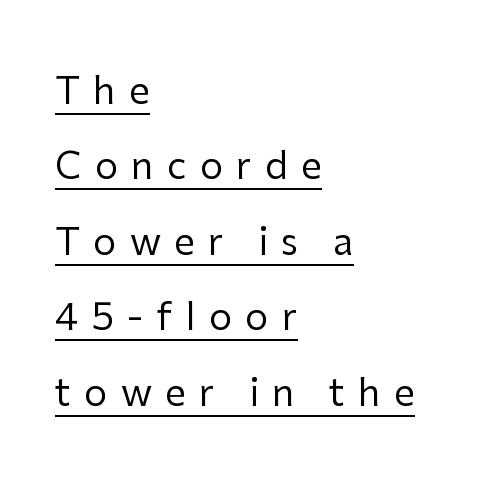
Q: Is the text bold? A: No.
Q: Is the text italic (slanted)? A: No, it is upright.
Q: Is the typeface a serif or a sans-serif typeface? A: Sans-serif.
Q: Is the text underlined? A: Yes.
Q: How is the paragraph aligned? A: Left-aligned.
Q: Is the spacing between letters normal or unusually wide? A: Unusually wide.
Q: Is the spacing between lines tight, normal or loose? A: Loose.
Q: Width (condensed, normal, or wide)? A: Normal.
Q: Stroke contrast? A: Low.
Q: x-height? A: Medium.
Q: Monospaced? A: No.
